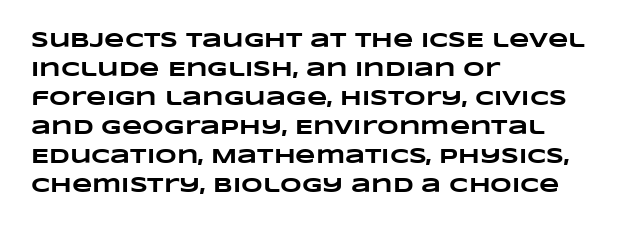
A clean baseline with only descenders dipping below it. The sample has been set heavy, in full bold. Evenly set lines give the paragraph a standard silhouette. This rendering leaves character spacing at its baseline value. Notice how the passage keeps a crisp vertical edge on the left only.
